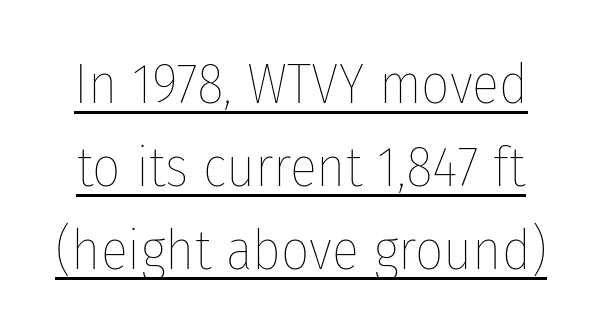
The image shows 56 px thin, condensed type, upright; set normal line spacing (1.48x), normal letter spacing, underlined; low stroke contrast and a medium x-height.
